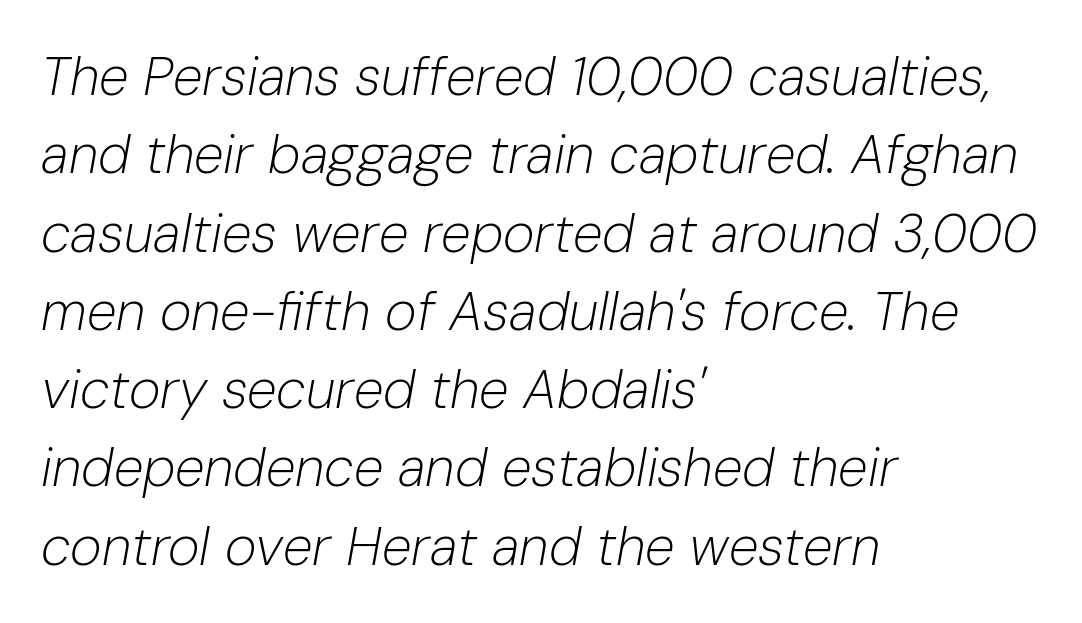
{"italic": "yes", "lean": "right", "slant_degrees": 10, "bold": "no", "weight": "light", "width": "normal", "stroke_contrast": "low", "x_height": "medium", "monospaced": "no", "underline": "no", "align": "left", "line_spacing": "normal", "line_spacing_ratio": 1.45, "letter_spacing": "normal", "letter_spacing_em": 0.0, "glyph_px": 54}
